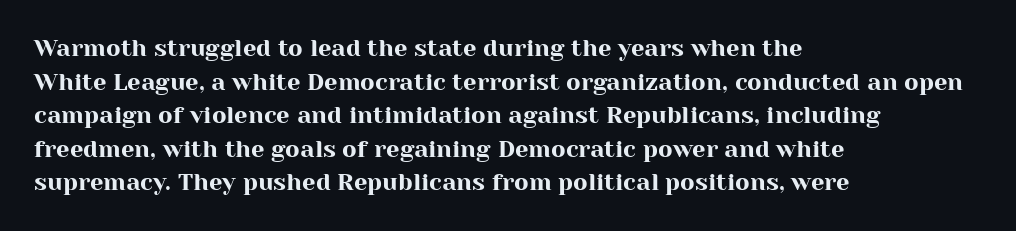
Leading matches the norm, producing a regular column. Every stem runs plumb, perpendicular to the baseline. Underline: absent. In CSS terms this would be text-align: left. Here the glyphs are tracked normally, forming tight word shapes.
